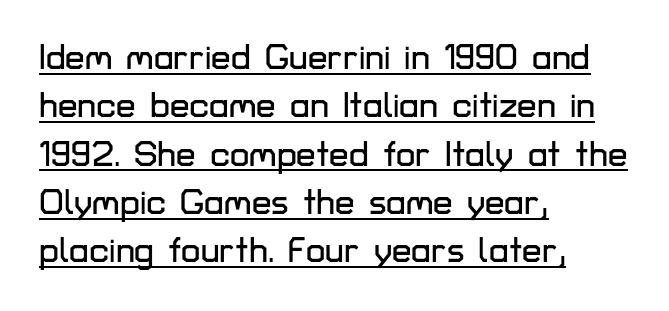
Note the varied advance widths — an 'i' is clearly narrower than an 'm'. The type sits square on the baseline with zero lean. Line beginnings align vertically; line endings do not. Are there feet on the stems? There aren't — it's a sans.
